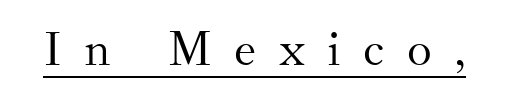
Q: Is the text bold? A: No.
Q: Is the text italic (slanted)? A: No, it is upright.
Q: Is the typeface a serif or a sans-serif typeface? A: Serif.
Q: Is the text underlined? A: Yes.
Q: Is the spacing between letters normal or unusually wide? A: Unusually wide.
Q: Width (condensed, normal, or wide)? A: Normal.
Q: Stroke contrast? A: Medium.
Q: x-height? A: Small.
Q: Monospaced? A: No.
